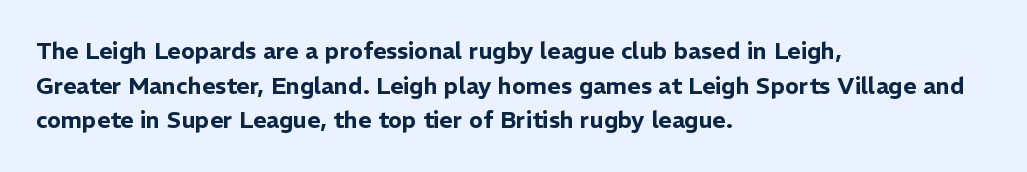
Students, observe: this is what conventionally led text looks like. Has an underline been added? It has not. Words appear dense and cohesive because spacing is normal. If you drew a ruler down the left edge, every line would touch it.
